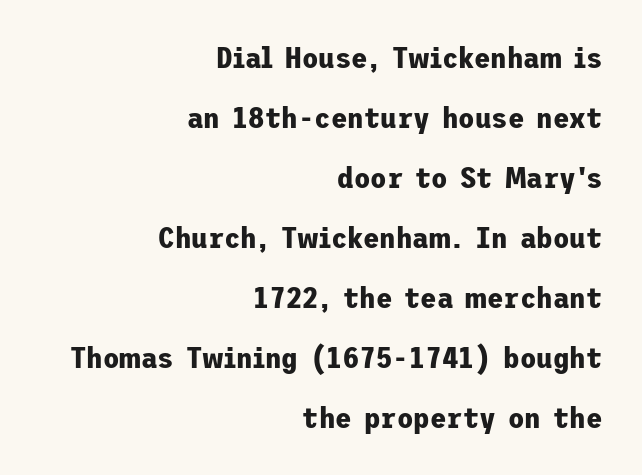
{"serif": "no", "italic": "no", "bold": "yes", "weight": "bold", "width": "normal", "stroke_contrast": "low", "x_height": "medium", "underline": "no", "align": "right", "line_spacing": "loose", "line_spacing_ratio": 2.0, "letter_spacing": "normal", "letter_spacing_em": 0.0, "glyph_px": 30}
